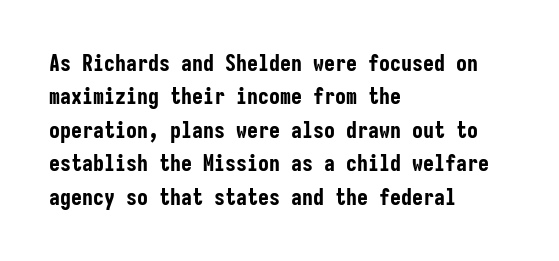
The strip under each line holds only bare page. Between one letter and the next there's only the usual sliver of space. Is there any slant? The stems are plumb. Plenty of ink on the page — the face is bold. Leading matches the norm, producing a regular column.
